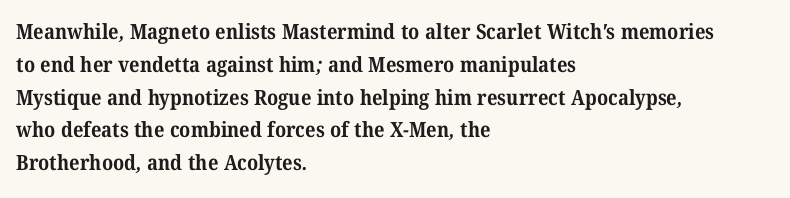
{"bold": "yes", "underline": "no", "align": "left", "line_spacing": "normal", "line_spacing_ratio": 1.56, "letter_spacing": "normal", "letter_spacing_em": 0.0, "glyph_px": 21}
